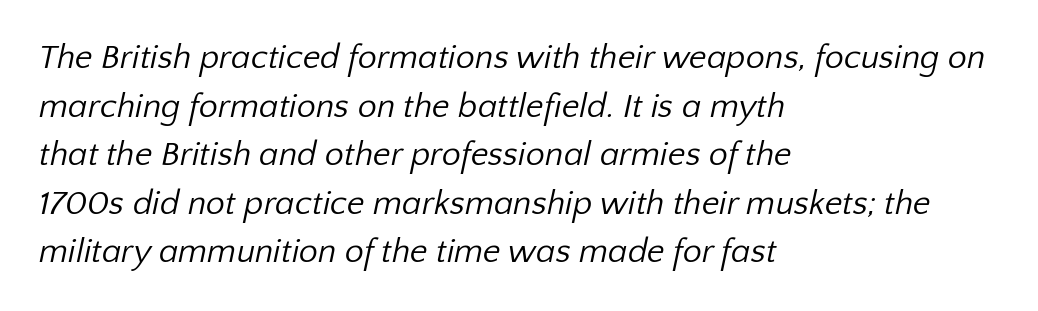
Students, observe: this is what conventionally led text looks like. A sans-serif font was chosen for this passage. A clean baseline with only descenders dipping below it. Horizontal alignment here is leftward, the default for most running prose. The letters advance in unequal steps, a hallmark of proportional type.
